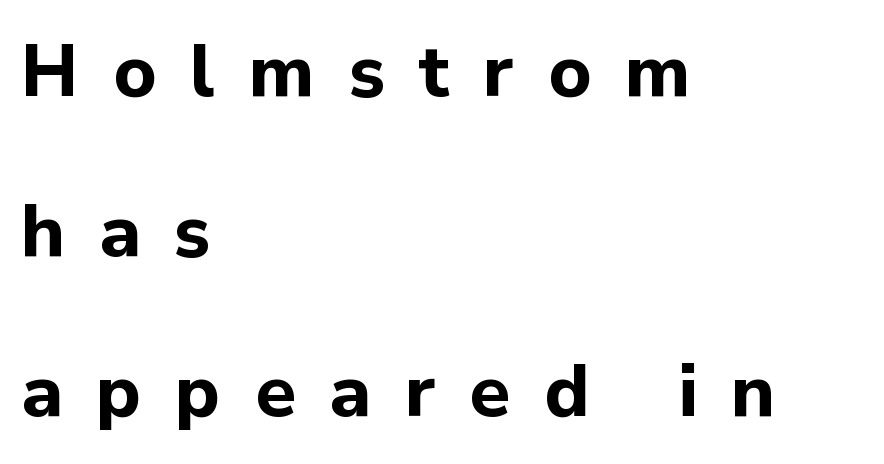
{"serif": "no", "italic": "no", "bold": "yes", "weight": "bold", "width": "normal", "stroke_contrast": "low", "x_height": "medium", "monospaced": "no", "underline": "no", "align": "left", "line_spacing": "loose", "line_spacing_ratio": 2.16, "letter_spacing": "wide", "letter_spacing_em": 0.46, "glyph_px": 74}
